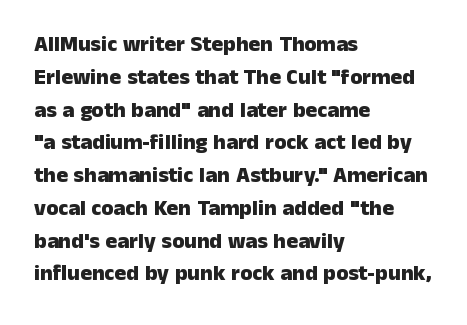
The image shows 22 px bold type, upright; set left-aligned, normal line spacing (1.49x), normal letter spacing, not underlined.
